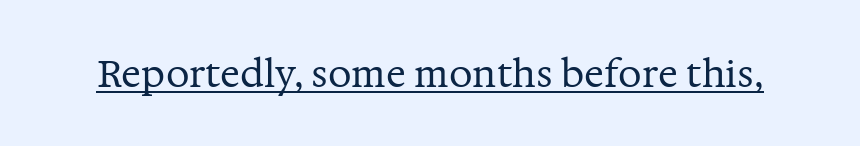
The image shows 37 px regular-weight serif type, upright; set normal letter spacing, underlined; medium stroke contrast and a medium x-height.
